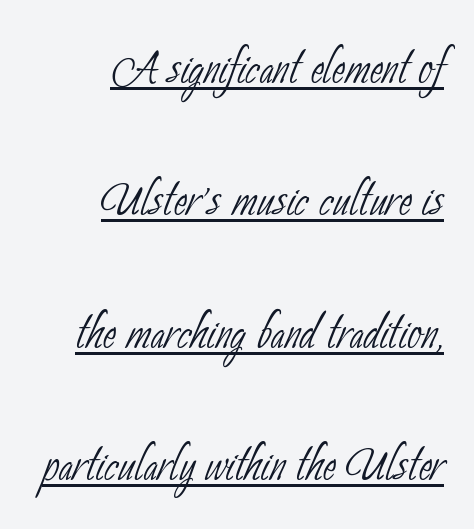
{"serif": "no", "bold": "no", "weight": "thin", "width": "condensed", "stroke_contrast": "low", "x_height": "small", "monospaced": "no", "underline": "yes", "align": "right", "line_spacing": "loose", "line_spacing_ratio": 2.1, "letter_spacing": "normal", "letter_spacing_em": 0.0, "glyph_px": 63}
